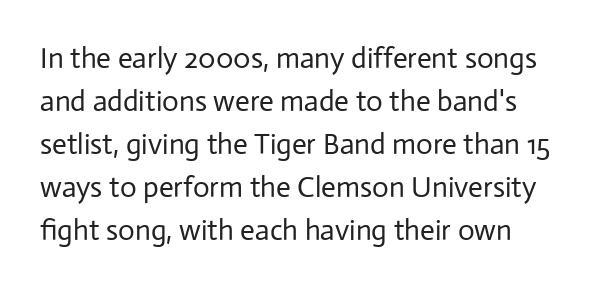
{"serif": "no", "italic": "no", "bold": "no", "weight": "regular", "width": "normal", "stroke_contrast": "low", "x_height": "medium", "monospaced": "no", "underline": "no", "line_spacing": "normal", "line_spacing_ratio": 1.48, "letter_spacing": "normal", "letter_spacing_em": 0.0, "glyph_px": 29}
